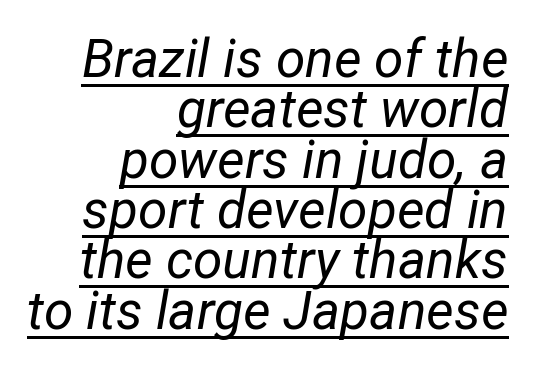
The image shows 53 px regular-weight type, italic (leaning right); set right-aligned, tight line spacing (0.95x), normal letter spacing, underlined; low stroke contrast and a medium x-height.
